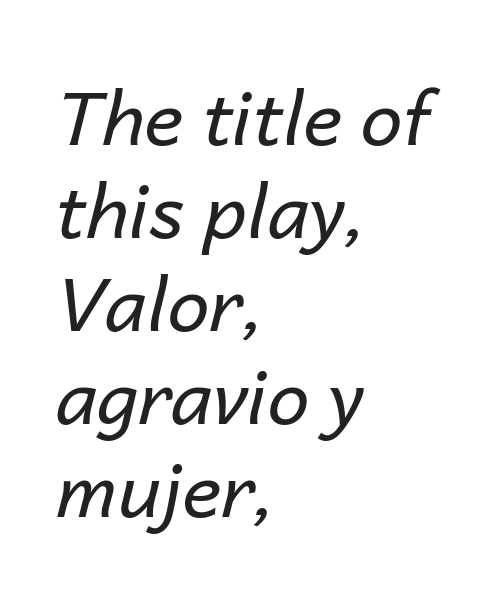
The image shows 75 px regular-weight type, italic (leaning right); set left-aligned, line spacing 1.24x, normal letter spacing, not underlined; low stroke contrast and a medium x-height.
